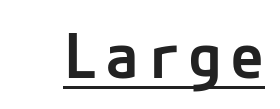
No italicization has been applied; the sample stays upright. Compared with an ordinary text face, these strokes are moderately heavier — a semibold. The typeface chosen for these lines omits serifs. The passage shown is underscored from start to finish.
